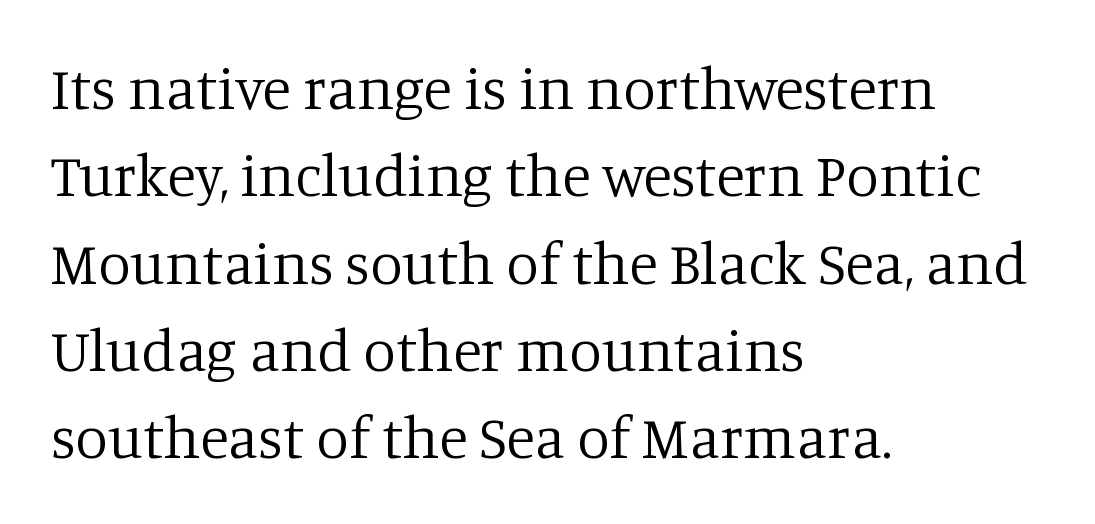
{"serif": "yes", "italic": "no", "bold": "no", "weight": "regular", "width": "normal", "stroke_contrast": "low", "x_height": "large", "monospaced": "no", "underline": "no", "align": "left", "line_spacing": "normal", "line_spacing_ratio": 1.48, "letter_spacing": "normal", "letter_spacing_em": 0.0, "glyph_px": 59}
